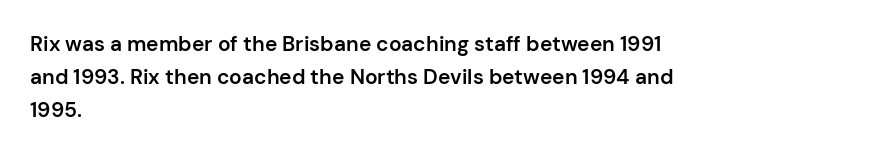
{"italic": "no", "bold": "semi", "underline": "no", "align": "left", "line_spacing": "normal", "line_spacing_ratio": 1.57, "letter_spacing": "normal", "letter_spacing_em": 0.0, "glyph_px": 21}
